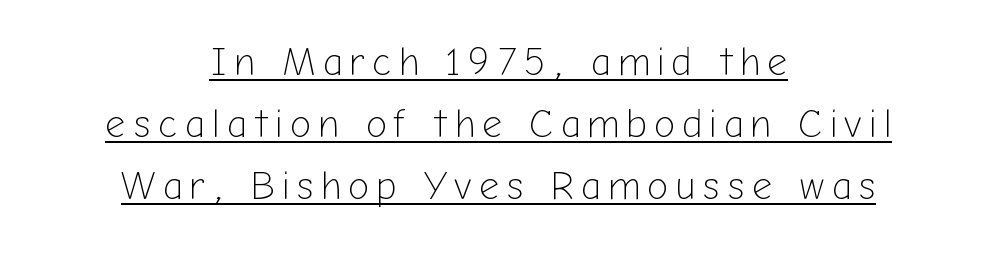
{"serif": "no", "italic": "no", "bold": "no", "weight": "light", "width": "normal", "stroke_contrast": "low", "x_height": "medium", "monospaced": "no", "underline": "yes", "align": "center", "line_spacing": "normal", "line_spacing_ratio": 1.59, "glyph_px": 39}
